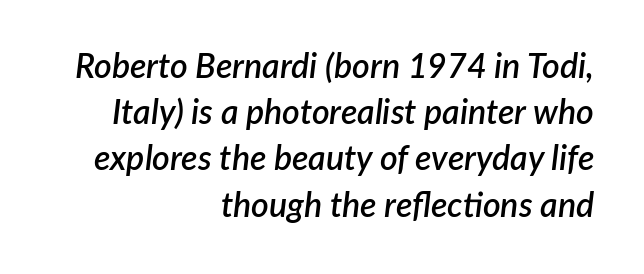
Q: Is the text bold? A: Semi-bold.
Q: Is the text italic (slanted)? A: Yes, it leans right by about 7 degrees.
Q: Is the text underlined? A: No.
Q: How is the paragraph aligned? A: Right-aligned.
Q: Is the spacing between letters normal or unusually wide? A: Normal.
Q: Is the spacing between lines tight, normal or loose? A: Normal.
Q: Width (condensed, normal, or wide)? A: Normal.
Q: Stroke contrast? A: Low.
Q: x-height? A: Medium.
Q: Monospaced? A: No.
